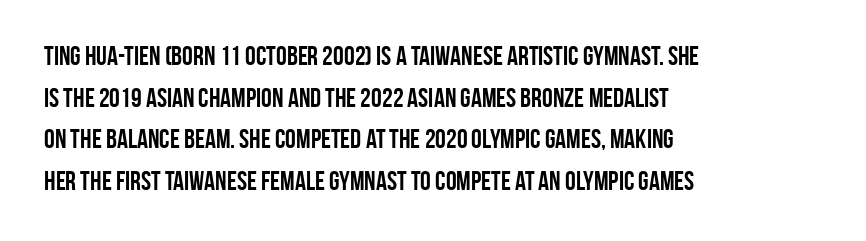
{"italic": "no", "bold": "yes", "underline": "no", "align": "left", "line_spacing": "normal", "line_spacing_ratio": 1.54, "letter_spacing": "normal", "letter_spacing_em": 0.0, "glyph_px": 27}
